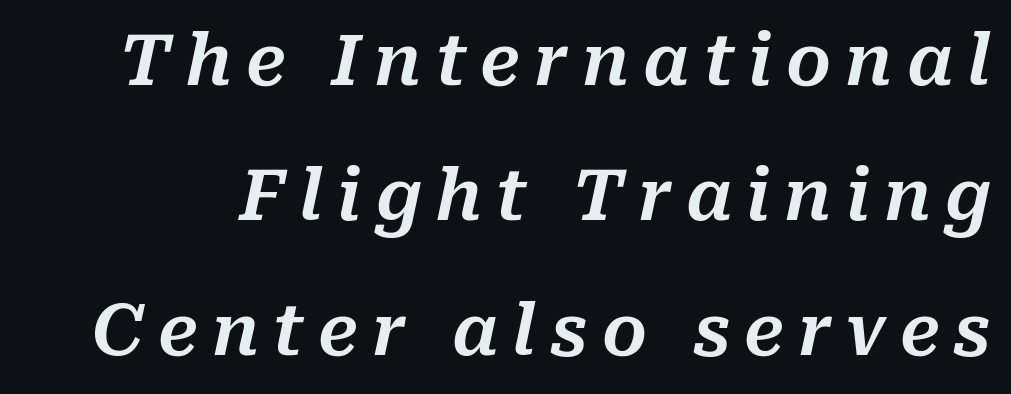
Q: Is the text italic (slanted)? A: Yes, it leans right by about 10 degrees.
Q: Is the text underlined? A: No.
Q: Is the spacing between letters normal or unusually wide? A: Unusually wide.
Q: Is the spacing between lines tight, normal or loose? A: Loose.
Q: Width (condensed, normal, or wide)? A: Normal.
Q: Stroke contrast? A: Medium.
Q: x-height? A: Medium.
Q: Monospaced? A: No.
